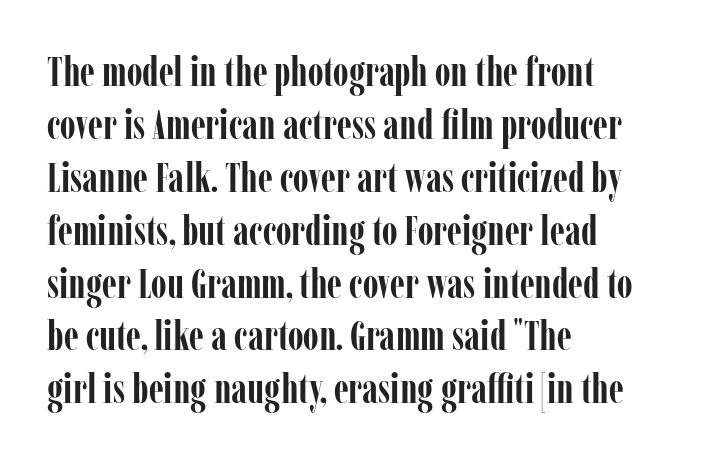
{"serif": "yes", "italic": "no", "bold": "yes", "weight": "semibold", "width": "condensed", "stroke_contrast": "low", "x_height": "medium", "monospaced": "no", "underline": "no", "align": "left", "line_spacing": "normal", "line_spacing_ratio": 1.29, "letter_spacing": "normal", "letter_spacing_em": 0.0, "glyph_px": 41}
